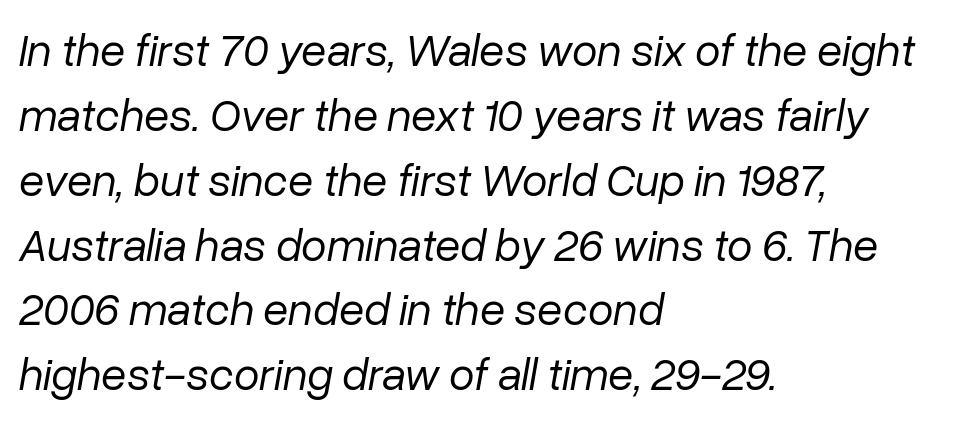
{"italic": "yes", "lean": "right", "slant_degrees": 10, "bold": "no", "weight": "regular", "width": "normal", "stroke_contrast": "low", "x_height": "medium", "monospaced": "no", "underline": "no", "align": "left", "line_spacing": "normal", "line_spacing_ratio": 1.41, "letter_spacing": "normal", "letter_spacing_em": 0.0, "glyph_px": 46}
